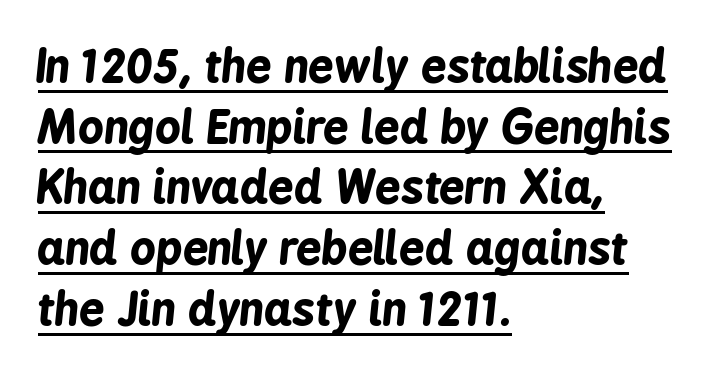
Nobody touched the tracking dial on this one. Looks like regular typesetting: each glyph gets only the width it needs. In terms of posture, this sample is oblique. Caption: lettering with a line underneath. All the whitespace from short lines collects on the right. Interline gaps are of average width in this sample.
